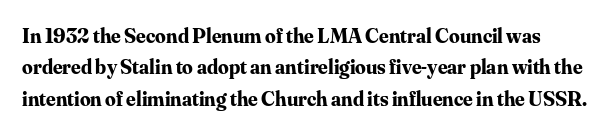
{"italic": "no", "bold": "yes", "underline": "no", "line_spacing": "normal", "line_spacing_ratio": 1.49, "letter_spacing": "normal", "letter_spacing_em": 0.0, "glyph_px": 21}
